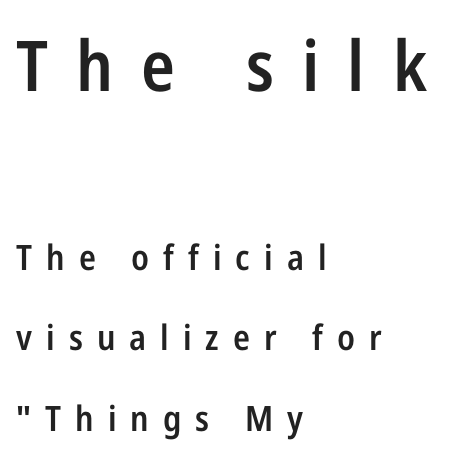
Baseline-to-baseline distance is far greater than the letter height. Grotesque or geometric, the face here clearly has no serifs. Look at the tracking — it's clearly loosened, letters drifting apart. Visually, the top section dominates because its glyphs are scaled up. Moderately thickened strokes mark this as semibold type. The lines in this sample share a left origin and differ only in where they stop.
